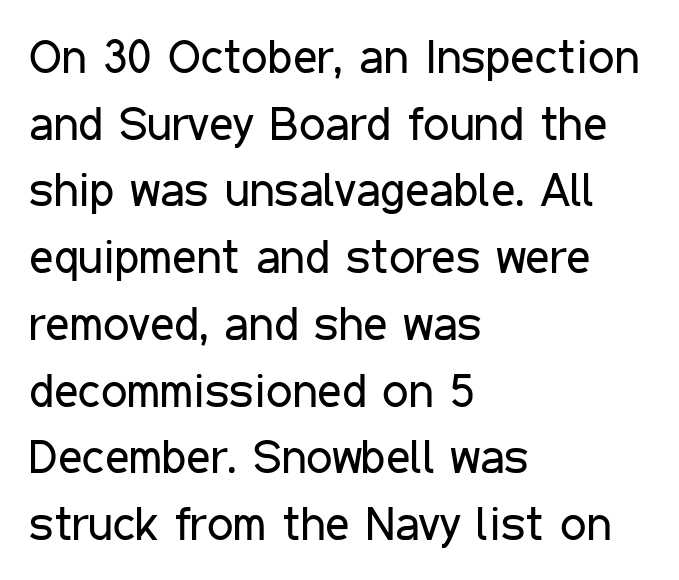
The image shows 47 px regular-weight, condensed sans-serif type, upright; set left-aligned, normal line spacing (1.42x), normal letter spacing, not underlined; low stroke contrast and a medium x-height.
